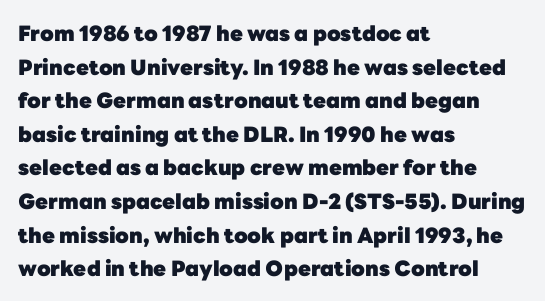
Q: Is the text bold? A: Yes.
Q: Is the text italic (slanted)? A: No, it is upright.
Q: Is the text underlined? A: No.
Q: How is the paragraph aligned? A: Left-aligned.
Q: Is the spacing between letters normal or unusually wide? A: Normal.
Q: Is the spacing between lines tight, normal or loose? A: Normal.
